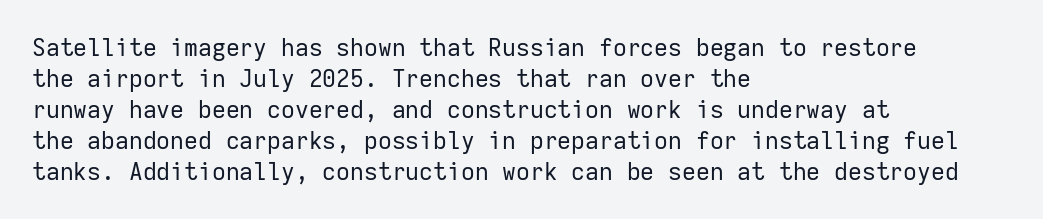
These lines keep a tight, regular rhythm from letter to letter. Notice how descenders clear the ascenders below comfortably — that's standard leading. These lines were composed using upright roman letters. One-word summary of the alignment: left. Nobody drew a line under any word here. The typesetting does not lean heavy: it is not bold.
